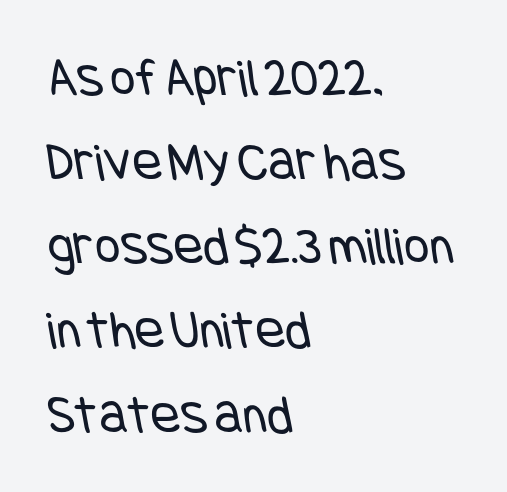
Visually the block forms a straight wall on the left and a jagged coastline on the right. Nothing unusual about the tracking: characters are spaced as the font intends. Only glyphs here, with clear space below each row. Is the type heavy? It reads as light-to-regular instead. I'd call this a sans setting — the letters go barefoot. Quick note: interline space is typical.
